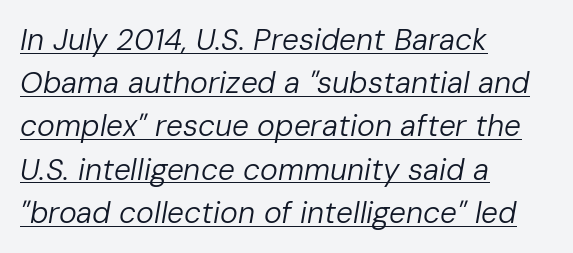
The image shows 30 px regular-weight type, italic (leaning right); set left-aligned, normal line spacing (1.44x), normal letter spacing, underlined; low stroke contrast and a medium x-height.
